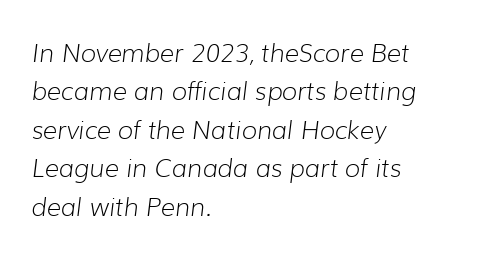
{"italic": "yes", "lean": "right", "slant_degrees": 7, "bold": "no", "underline": "no", "align": "left", "line_spacing": "normal", "line_spacing_ratio": 1.54, "letter_spacing": "normal", "letter_spacing_em": 0.0, "glyph_px": 25}
